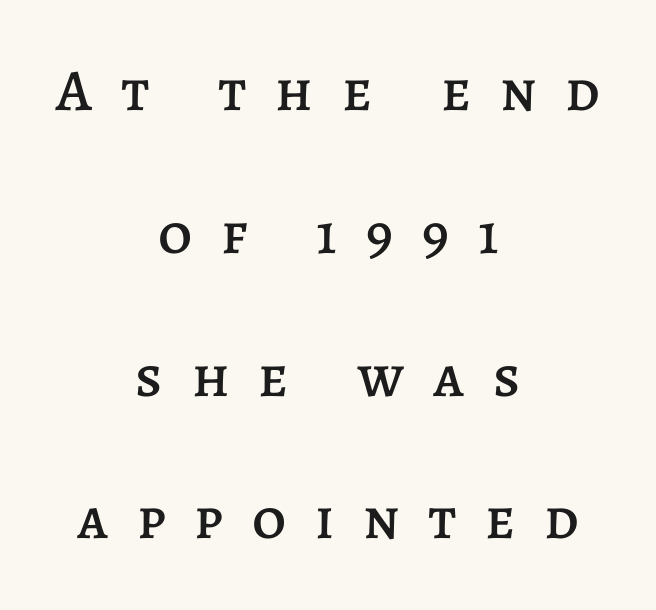
Q: Is the text italic (slanted)? A: No, it is upright.
Q: Is the text underlined? A: No.
Q: How is the paragraph aligned? A: Centered.
Q: Is the spacing between letters normal or unusually wide? A: Unusually wide.
Q: Is the spacing between lines tight, normal or loose? A: Loose.
Q: Width (condensed, normal, or wide)? A: Normal.
Q: Stroke contrast? A: Low.
Q: x-height? A: Large.
Q: Monospaced? A: No.
